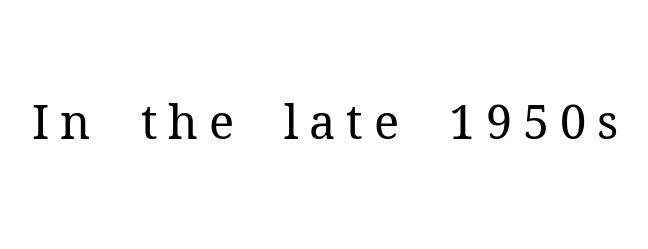
{"serif": "yes", "italic": "no", "bold": "no", "weight": "regular", "width": "normal", "stroke_contrast": "medium", "x_height": "medium", "monospaced": "no", "underline": "no", "letter_spacing": "wide", "letter_spacing_em": 0.23, "glyph_px": 47}
